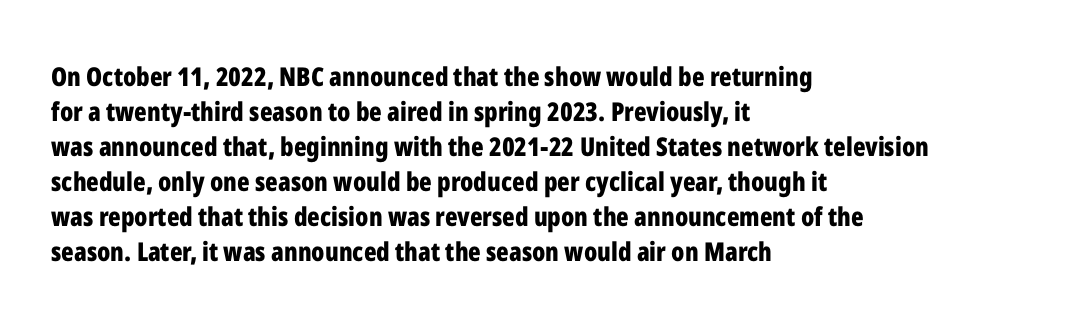
{"italic": "no", "bold": "yes", "underline": "no", "align": "left", "line_spacing": "normal", "line_spacing_ratio": 1.35, "letter_spacing": "normal", "letter_spacing_em": 0.0, "glyph_px": 26}
